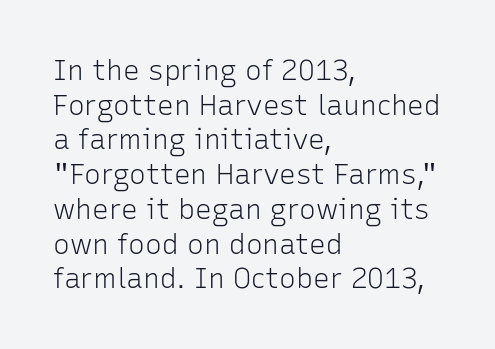
The image shows 28 px light sans-serif type, upright; set left-aligned, line spacing 1.24x, normal letter spacing, not underlined; low stroke contrast and a medium x-height.
